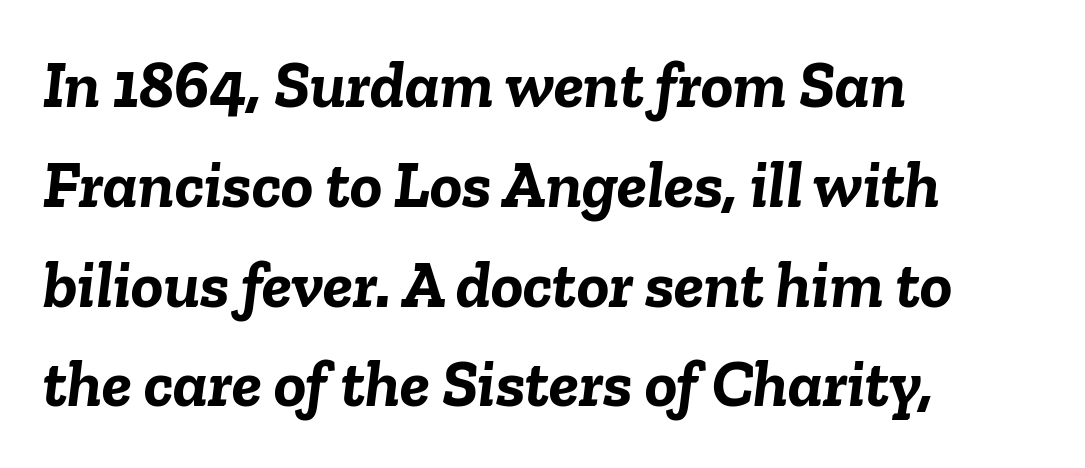
Descenders are the only things crossing below the line. These lines keep a tight, regular rhythm from letter to letter. The glyphs have the mass of a bold cut. Regarding leading, the lines here are spaced in the standard way. The face used here has a pronounced slope to its letters.
